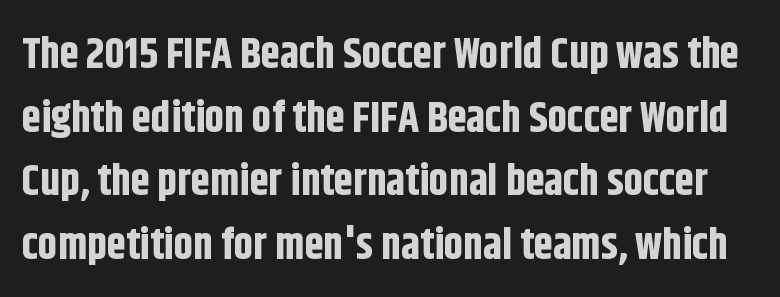
Observe the absence of serifs on each vertical stroke in this sample. These words are printed bold, with thick strokes throughout. This sample uses plain, unmodified letter spacing. Bare-footed words on every line. Each new line begins a customary step beneath the previous one. This is the regular roman posture of the typeface.
